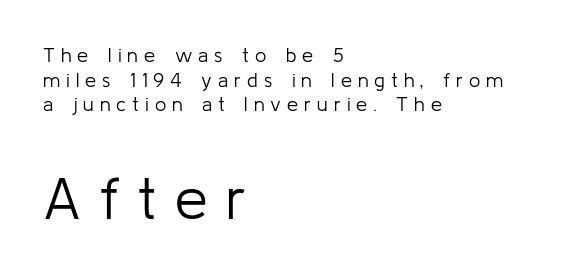
The image shows 59 px light sans-serif type, upright; set left-aligned, line spacing 1.23x, unusually wide letter spacing (+0.3 em), not underlined; the second (bottom) block is 2.95x larger; low stroke contrast and a medium x-height.
